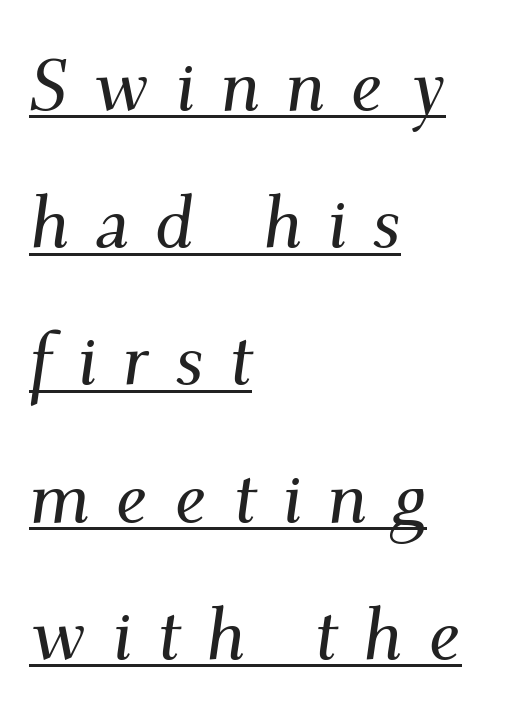
The specimen includes a rule beneath the text block's lines. The face used here is rendered with a markedly widened letterfit. You can tell it's italic because the verticals aren't actually vertical. Looks like regular typesetting: each glyph gets only the width it needs. Serifs: yes, visible at the terminals of the letterforms.
